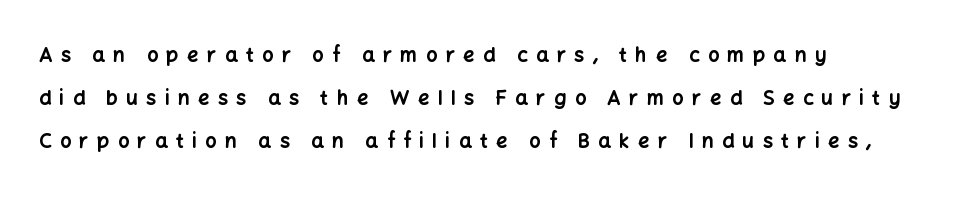
{"italic": "no", "bold": "yes", "underline": "no", "align": "left", "line_spacing": "loose", "line_spacing_ratio": 2.16, "letter_spacing": "wide", "letter_spacing_em": 0.42, "glyph_px": 20}
